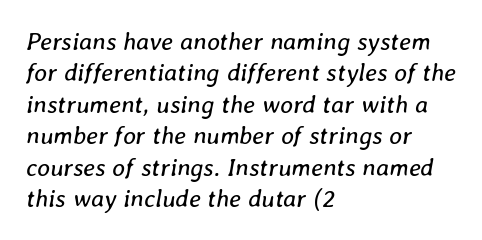
Emphasis-style slanted type is in use. Beneath every word, the page is bare. This is not heavy type; no bold has been used. Characters follow at the spacing the type designer built in. Compared with typical paragraphs, the rows here are spaced about the same.
